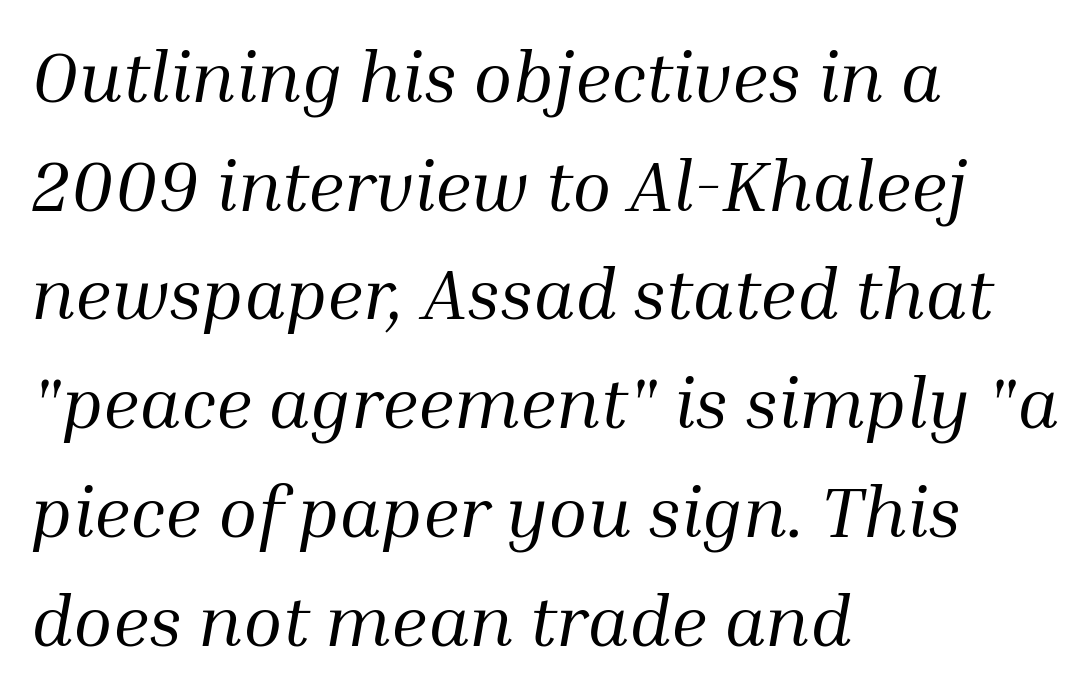
{"serif": "yes", "italic": "yes", "lean": "right", "slant_degrees": 10, "bold": "no", "weight": "regular", "width": "normal", "stroke_contrast": "medium", "x_height": "medium", "monospaced": "no", "underline": "no", "align": "left", "line_spacing": "normal", "line_spacing_ratio": 1.51, "letter_spacing": "normal", "letter_spacing_em": 0.0, "glyph_px": 72}
